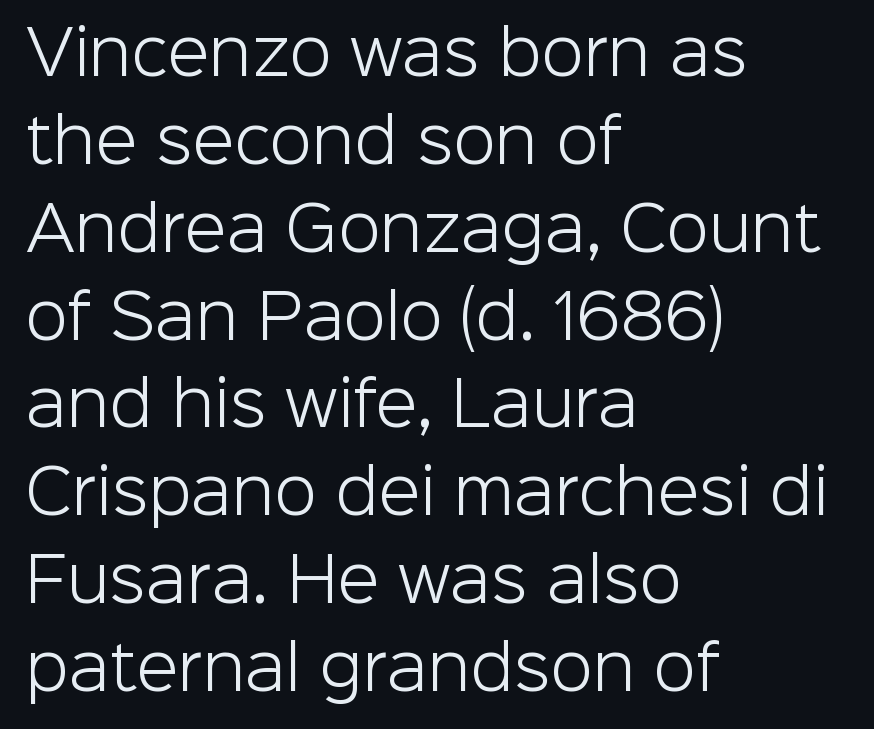
The typeface has the unassuming heft of standard copy or less. The letters stand straight up with perfectly vertical stems. The baseline area is clear. The tracking reads as untouched default to a designer's eye. A typesetter would call this proportional, since set widths differ per character.
